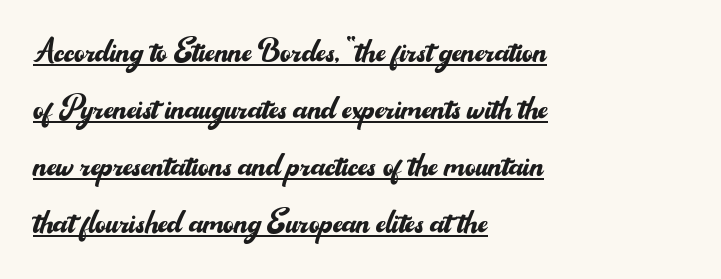
{"serif": "no", "bold": "no", "weight": "regular", "width": "normal", "stroke_contrast": "medium", "x_height": "small", "monospaced": "no", "underline": "yes", "align": "left", "line_spacing": "normal", "line_spacing_ratio": 1.39, "letter_spacing": "normal", "letter_spacing_em": 0.0, "glyph_px": 41}
